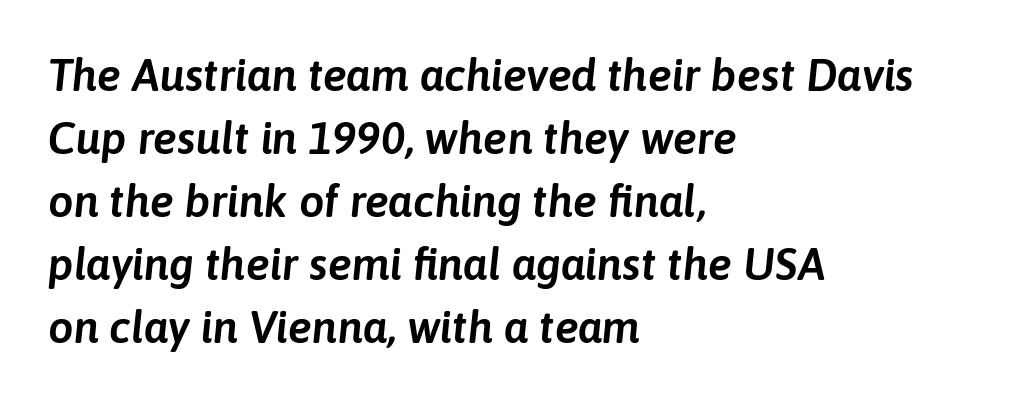
The image shows 45 px text type, italic (leaning right); set left-aligned, normal line spacing (1.4x), normal letter spacing, not underlined; low stroke contrast and a medium x-height.
